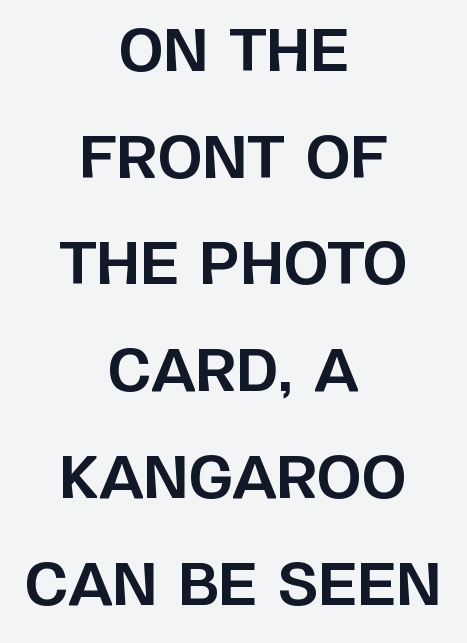
Any mark beneath the type? The region is blank. Stroke thickness is high; the sample reads as a true bold. The rendering uses natural spacing where letterforms have individual widths. This is sans-serif lettering, the kind often seen on screens and signage. The paragraph shown floats in the horizontal middle. Look at the tracking — it's just the regular setting, nothing added.
